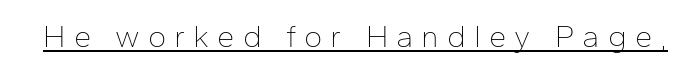
These lines are rendered in a variable-pitch font. Notice how the stems are strictly vertical — no italics here. Serif or sans? Sans — the stroke terminals are bare. Notice how a bar underscores the lettering throughout. Compared with a typical body face, this is equally light or lighter still. Letter spacing: wide.
